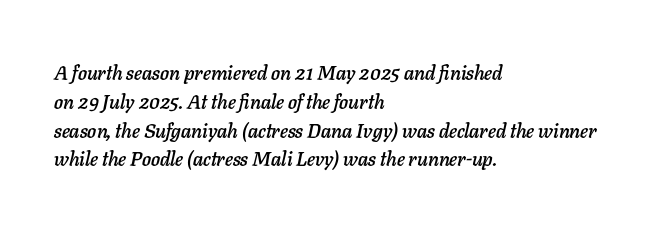
Q: Is the text italic (slanted)? A: Yes, it leans right by about 11 degrees.
Q: Is the text underlined? A: No.
Q: How is the paragraph aligned? A: Left-aligned.
Q: Is the spacing between letters normal or unusually wide? A: Normal.
Q: Is the spacing between lines tight, normal or loose? A: Normal.
